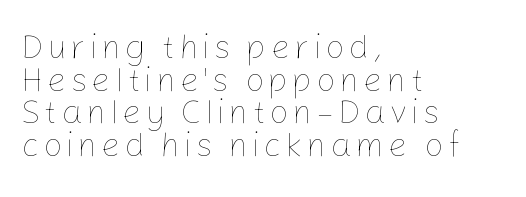
The image shows 34 px thin type, upright; set left-aligned, tight line spacing (0.96x), not underlined; low stroke contrast and a medium x-height.
